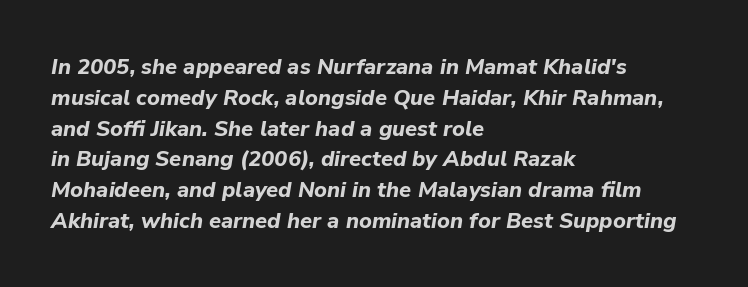
Notice how thick the strokes are: this is what a full bold looks like. Underline: absent. Evenly set lines give the paragraph a standard silhouette. When letters slant like this, we call the style italic.
